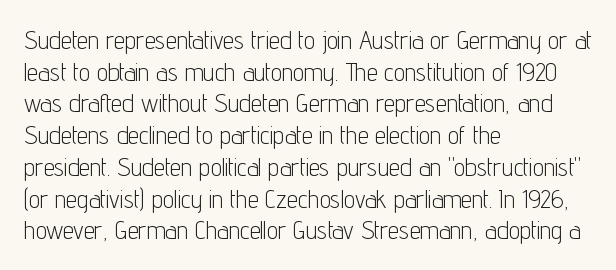
The characters are drawn with everyday or finer stroke widths. The string is rendered with underlining switched off. Leading matches the norm, producing a regular column. This sample uses plain, unmodified letter spacing.
